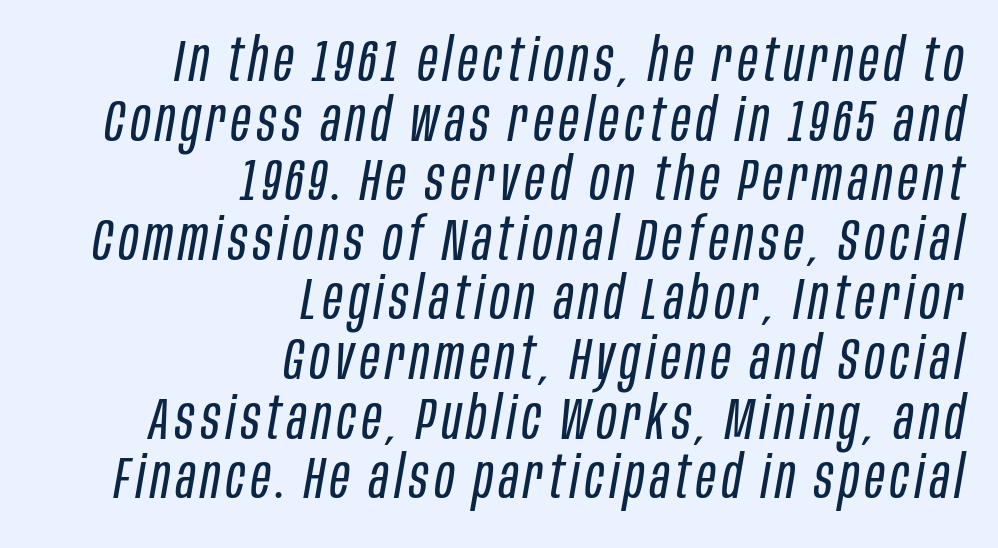
Vertical stems look standard width or narrower in stroke. Beneath every word, the page is bare. Closely set lines give the paragraph a compact silhouette. These lines were composed using italics. The text block is weighted toward the right margin, trailing off unevenly leftward.
